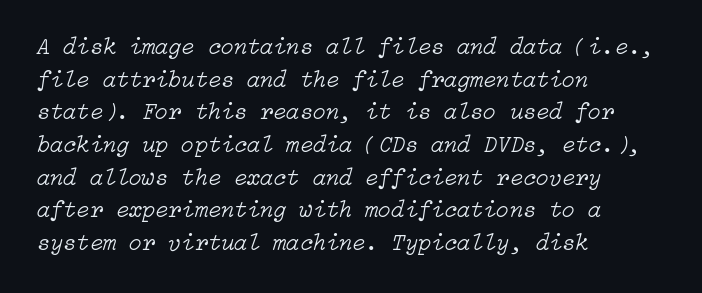
Evenly set lines give the paragraph a standard silhouette. The specimen reads as italic at a glance. The glyphs are unaccompanied by any horizontal stroke below them. Weight: not bold — regular or lighter. Tracking value appears to be zero — textbook default spacing. These lines stack with their left ends in a neat column.
